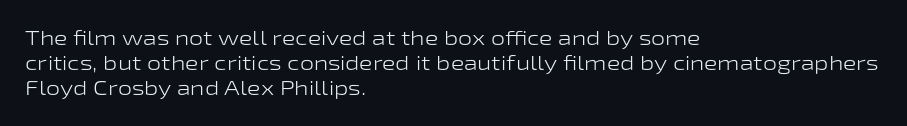
Q: Is the text bold? A: No.
Q: Is the text italic (slanted)? A: No, it is upright.
Q: Is the text underlined? A: No.
Q: How is the paragraph aligned? A: Left-aligned.
Q: Is the spacing between letters normal or unusually wide? A: Normal.
Q: Is the spacing between lines tight, normal or loose? A: Normal.
